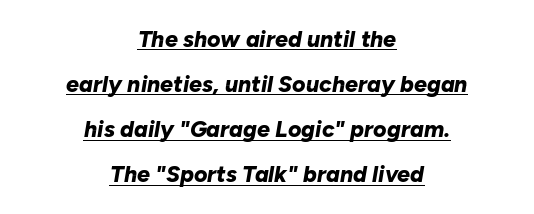
Q: Is the text bold? A: Yes.
Q: Is the text italic (slanted)? A: Yes, it leans right by about 10 degrees.
Q: Is the text underlined? A: Yes.
Q: How is the paragraph aligned? A: Centered.
Q: Is the spacing between letters normal or unusually wide? A: Normal.
Q: Is the spacing between lines tight, normal or loose? A: Loose.
